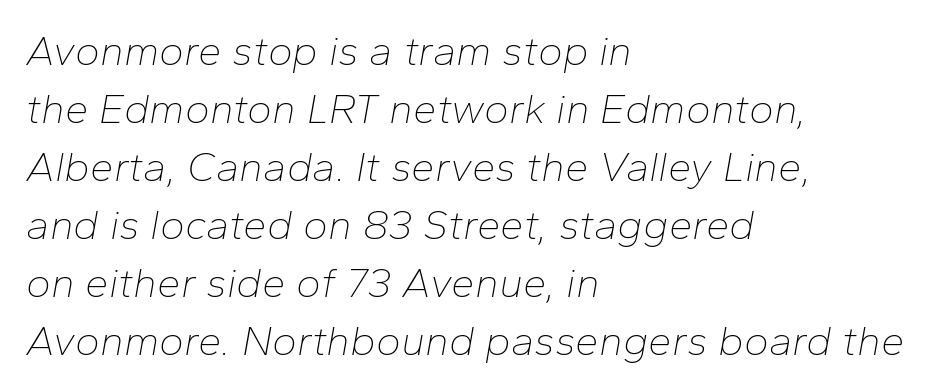
{"italic": "yes", "lean": "right", "slant_degrees": 10, "bold": "no", "weight": "thin", "width": "normal", "stroke_contrast": "low", "x_height": "medium", "monospaced": "no", "underline": "no", "align": "left", "line_spacing": "normal", "line_spacing_ratio": 1.38, "letter_spacing": "normal", "letter_spacing_em": 0.0, "glyph_px": 42}
